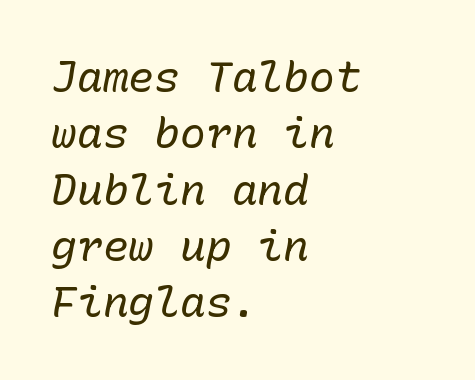
The image shows 43 px regular-weight type, italic (leaning right), monospaced; set left-aligned, normal line spacing (1.31x), normal letter spacing, not underlined; low stroke contrast and a medium x-height.
